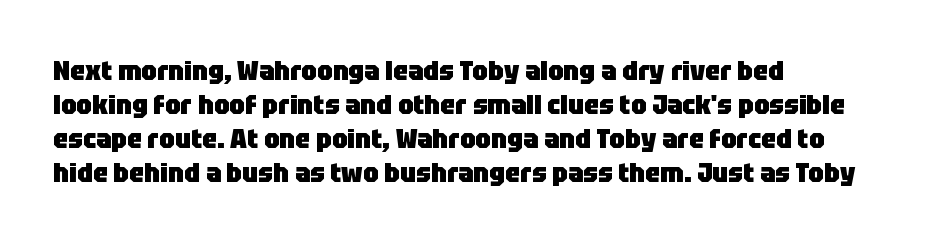
Q: Is the text bold? A: Yes.
Q: Is the text italic (slanted)? A: No, it is upright.
Q: Is the text underlined? A: No.
Q: How is the paragraph aligned? A: Left-aligned.
Q: Is the spacing between letters normal or unusually wide? A: Normal.
Q: Is the spacing between lines tight, normal or loose? A: Normal.
